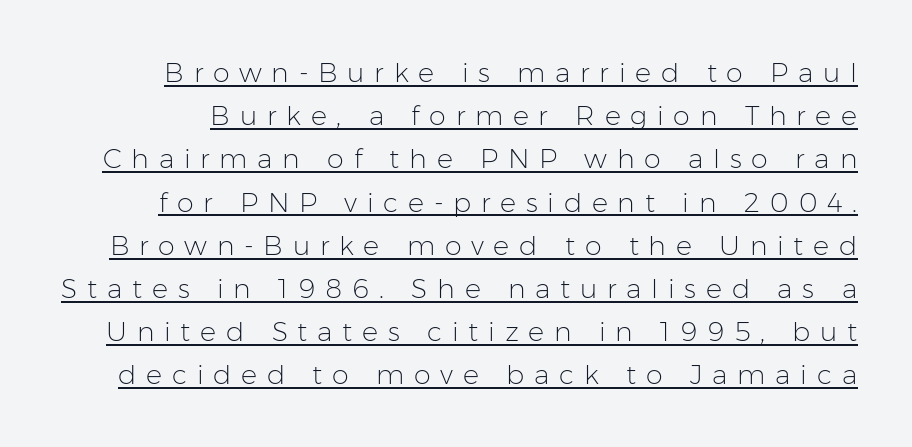
Q: Is the text bold? A: No.
Q: Is the text italic (slanted)? A: No, it is upright.
Q: Is the text underlined? A: Yes.
Q: Is the spacing between letters normal or unusually wide? A: Unusually wide.
Q: Is the spacing between lines tight, normal or loose? A: Normal.
